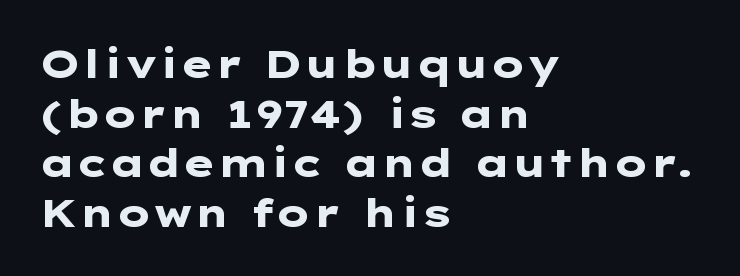
Is the letter spacing exaggerated? No — it looks like the ordinary default. Clear beneath every line of the passage. A typesetter would label this face a sans. The leading is moderate, giving the passage an even texture. The font is running at its bold setting. The type sits square on the baseline with zero lean.
